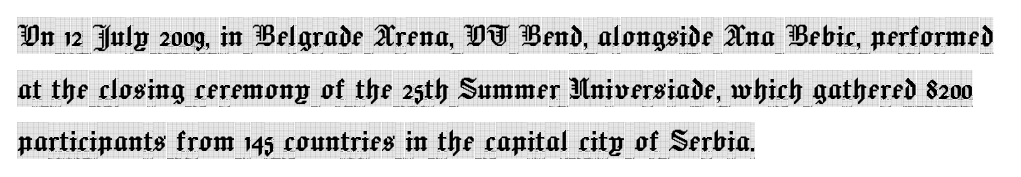
Q: Is the text italic (slanted)? A: No, it is upright.
Q: Is the typeface a serif or a sans-serif typeface? A: Serif.
Q: Is the text underlined? A: No.
Q: How is the paragraph aligned? A: Left-aligned.
Q: Is the spacing between letters normal or unusually wide? A: Normal.
Q: Is the spacing between lines tight, normal or loose? A: Normal.
Q: Width (condensed, normal, or wide)? A: Condensed.
Q: x-height? A: Large.
Q: Monospaced? A: No.
